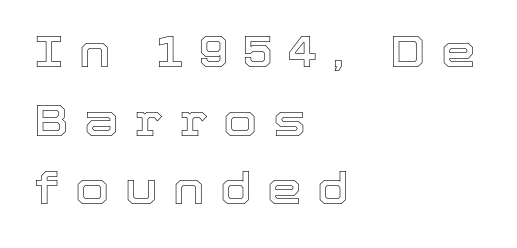
Q: Is the text italic (slanted)? A: No, it is upright.
Q: Is the text underlined? A: No.
Q: How is the paragraph aligned? A: Left-aligned.
Q: Is the spacing between letters normal or unusually wide? A: Unusually wide.
Q: Is the spacing between lines tight, normal or loose? A: Normal.
Q: Width (condensed, normal, or wide)? A: Normal.
Q: x-height? A: Medium.
Q: Monospaced? A: No.
